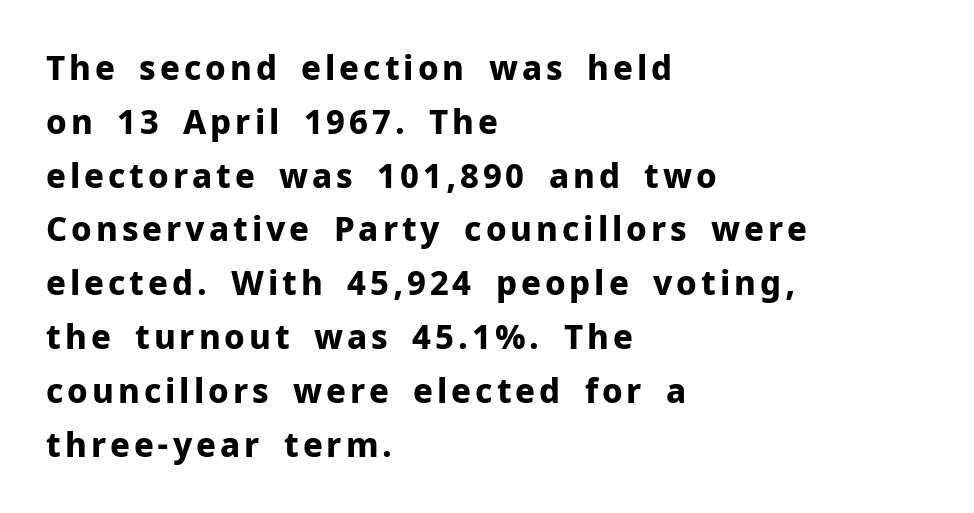
{"serif": "no", "italic": "no", "bold": "yes", "weight": "bold", "width": "normal", "stroke_contrast": "low", "x_height": "medium", "monospaced": "no", "underline": "no", "align": "left", "line_spacing": "normal", "line_spacing_ratio": 1.63, "glyph_px": 33}
